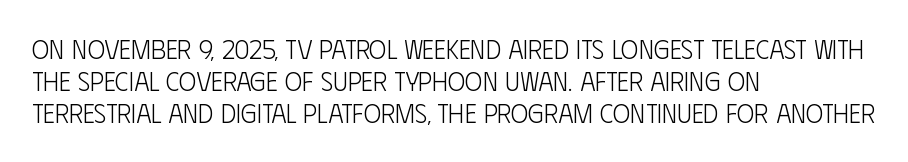
The image shows 26 px text type, upright; set left-aligned, line spacing 1.24x, normal letter spacing, not underlined.
